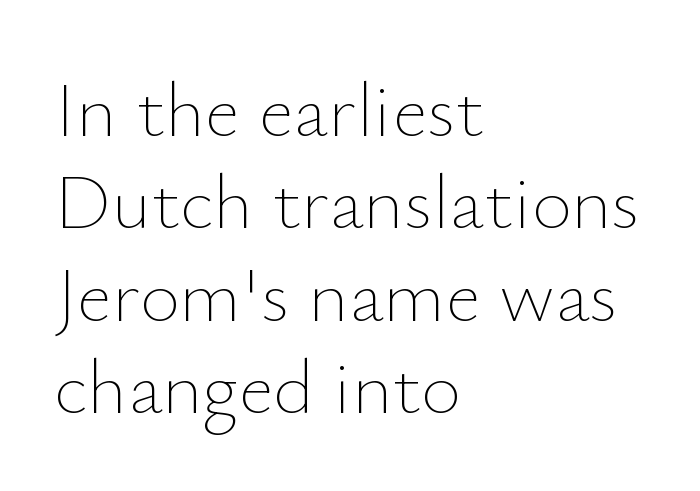
Q: Is the text bold? A: No.
Q: Is the text italic (slanted)? A: No, it is upright.
Q: Is the text underlined? A: No.
Q: How is the paragraph aligned? A: Left-aligned.
Q: Is the spacing between letters normal or unusually wide? A: Normal.
Q: Width (condensed, normal, or wide)? A: Normal.
Q: Stroke contrast? A: Low.
Q: x-height? A: Small.
Q: Monospaced? A: No.
